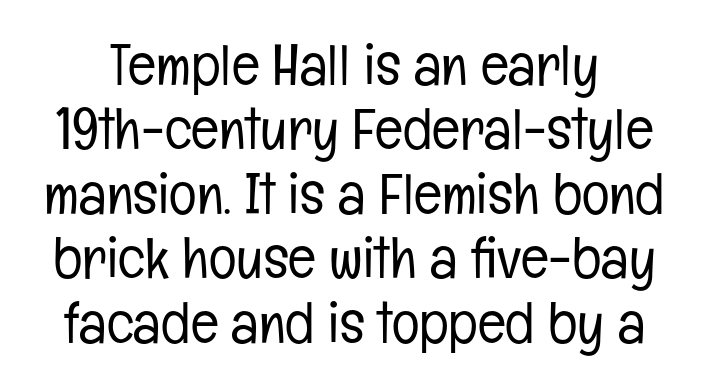
The line-height multiplier appears low, near solid setting. The weight would be labelled regular, book, light, or lighter still. Just letters on the line, the space beneath them empty. Observe the ordinary spacing: letters are neighbours, not strangers. You could not count columns in this text — the font is proportionally spaced. The typeface chosen for these lines omits serifs.
